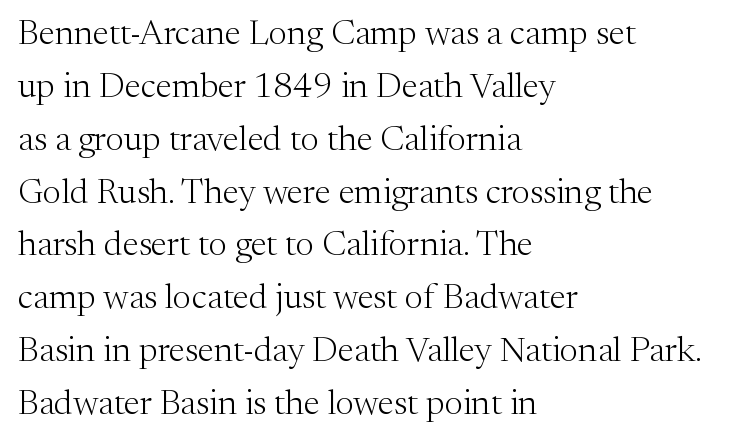
{"serif": "yes", "italic": "no", "bold": "no", "weight": "light", "width": "normal", "stroke_contrast": "medium", "x_height": "medium", "monospaced": "no", "underline": "no", "align": "left", "line_spacing": "normal", "line_spacing_ratio": 1.51, "letter_spacing": "normal", "letter_spacing_em": 0.0, "glyph_px": 35}
